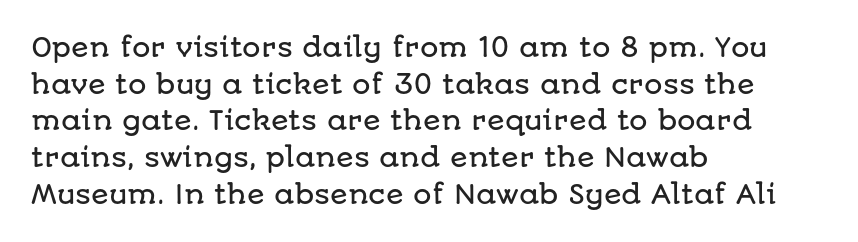
The image shows 26 px text type, upright; set left-aligned, normal line spacing (1.41x), normal letter spacing, not underlined.
